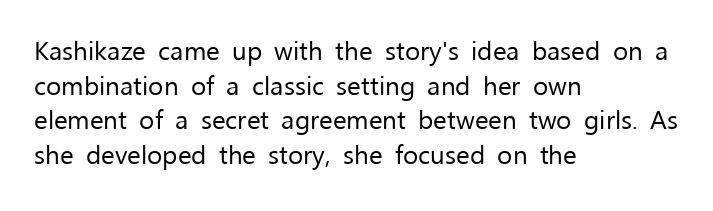
{"italic": "no", "bold": "no", "underline": "no", "align": "left", "line_spacing": "normal", "line_spacing_ratio": 1.33, "letter_spacing": "normal", "letter_spacing_em": 0.0, "glyph_px": 26}
